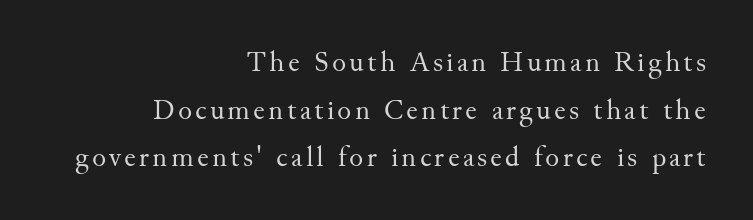
Q: Is the text bold? A: No.
Q: Is the text italic (slanted)? A: No, it is upright.
Q: Is the typeface a serif or a sans-serif typeface? A: Serif.
Q: Is the text underlined? A: No.
Q: How is the paragraph aligned? A: Right-aligned.
Q: Is the spacing between lines tight, normal or loose? A: Normal.
Q: Width (condensed, normal, or wide)? A: Normal.
Q: Stroke contrast? A: Medium.
Q: x-height? A: Small.
Q: Monospaced? A: No.
